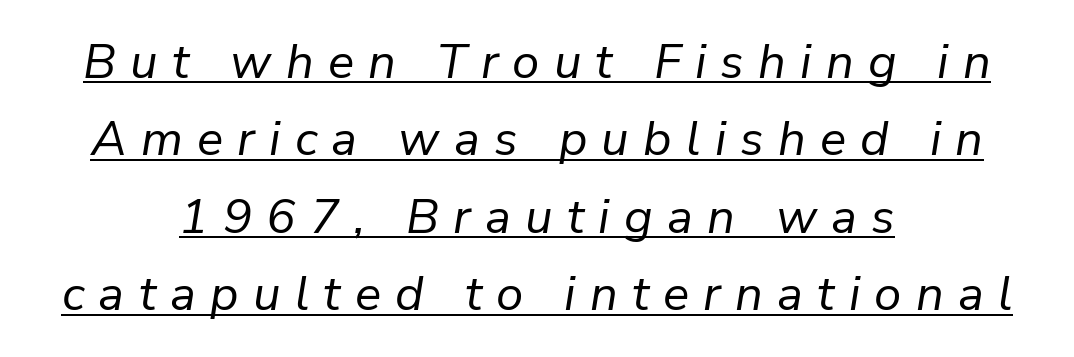
Q: Is the text bold? A: No.
Q: Is the text italic (slanted)? A: Yes, it leans right by about 9 degrees.
Q: Is the text underlined? A: Yes.
Q: How is the paragraph aligned? A: Centered.
Q: Is the spacing between letters normal or unusually wide? A: Unusually wide.
Q: Is the spacing between lines tight, normal or loose? A: Normal.
Q: Width (condensed, normal, or wide)? A: Normal.
Q: Stroke contrast? A: Low.
Q: x-height? A: Medium.
Q: Monospaced? A: No.
